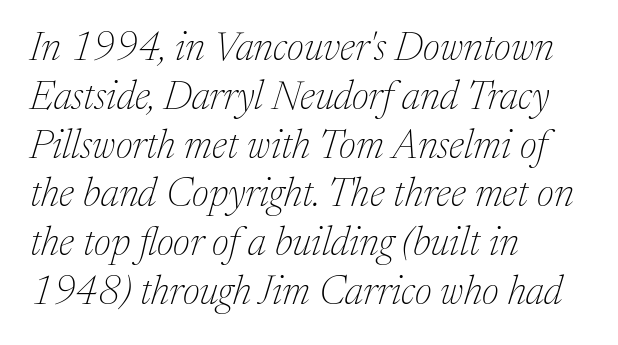
Q: Is the text bold? A: No.
Q: Is the text italic (slanted)? A: Yes, it leans right by about 17 degrees.
Q: Is the typeface a serif or a sans-serif typeface? A: Serif.
Q: Is the text underlined? A: No.
Q: How is the paragraph aligned? A: Left-aligned.
Q: Is the spacing between letters normal or unusually wide? A: Normal.
Q: Width (condensed, normal, or wide)? A: Normal.
Q: Stroke contrast? A: Medium.
Q: x-height? A: Medium.
Q: Monospaced? A: No.
